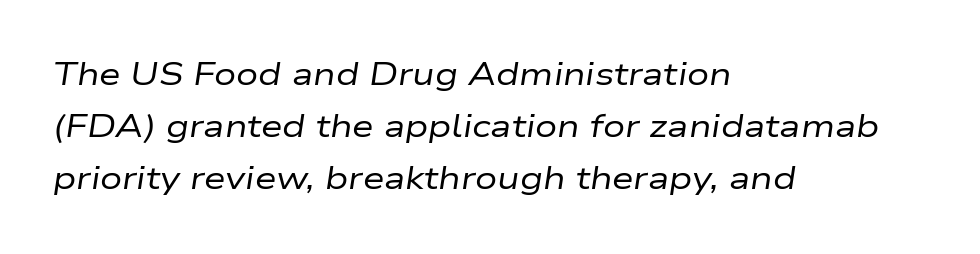
The text carries the slant typical of an italic or oblique font. Looks like regular typesetting: each glyph gets only the width it needs. The passage shown has conventional tracking throughout. Stems here are at most as thick as an everyday book face. The leading is moderate, giving the passage an even texture.
